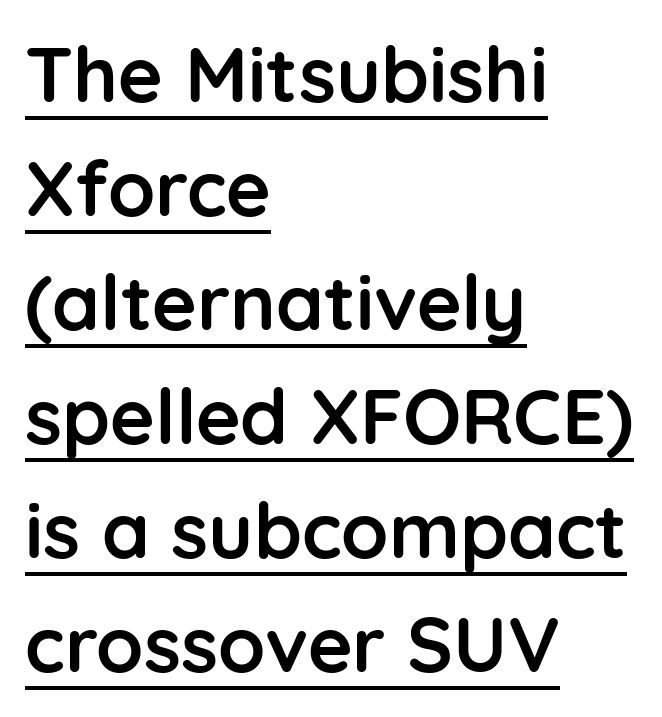
A baseline rule has been typeset under these characters. The vertical gap from one line to the next is medium. The gaps between neighbouring characters are ordinary and unremarkable. Quick note: not italic, upright. If you drew a ruler down the left edge, every line would touch it. Type style note: lacks serifs.
